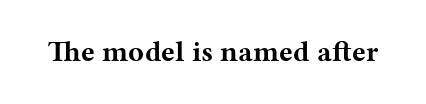
Q: Is the text bold? A: Yes.
Q: Is the text italic (slanted)? A: No, it is upright.
Q: Is the typeface a serif or a sans-serif typeface? A: Serif.
Q: Is the text underlined? A: No.
Q: Is the spacing between letters normal or unusually wide? A: Normal.
Q: Width (condensed, normal, or wide)? A: Wide.
Q: Stroke contrast? A: Medium.
Q: x-height? A: Medium.
Q: Monospaced? A: No.
